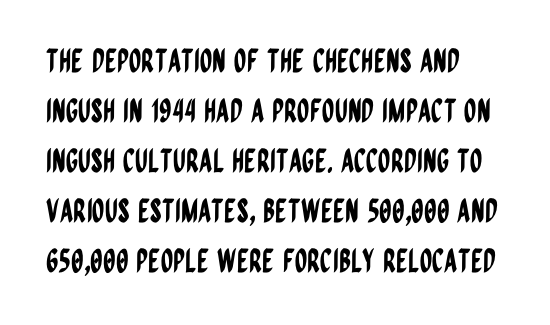
Character widths vary here, with narrow letters taking less room than wide ones. Look at the bottom of the vertical strokes: they stop flat, with no serifs. A roman cut, with each character standing at attention. Line spacing here is normal.
